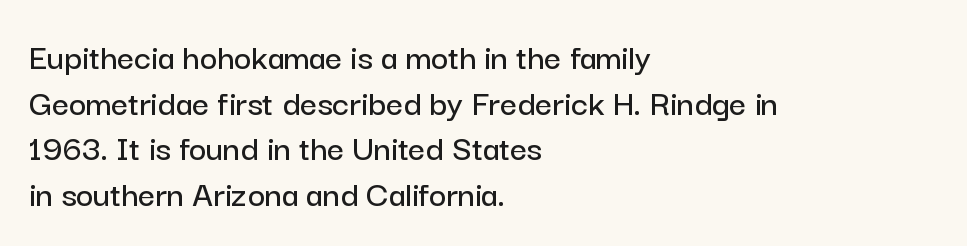
Serifs: no, the terminals of the letterforms are clean. The axis of the letterforms is exactly vertical. The specimen omits any rule beneath the text block's lines. This rendering leaves character spacing at its baseline value.
